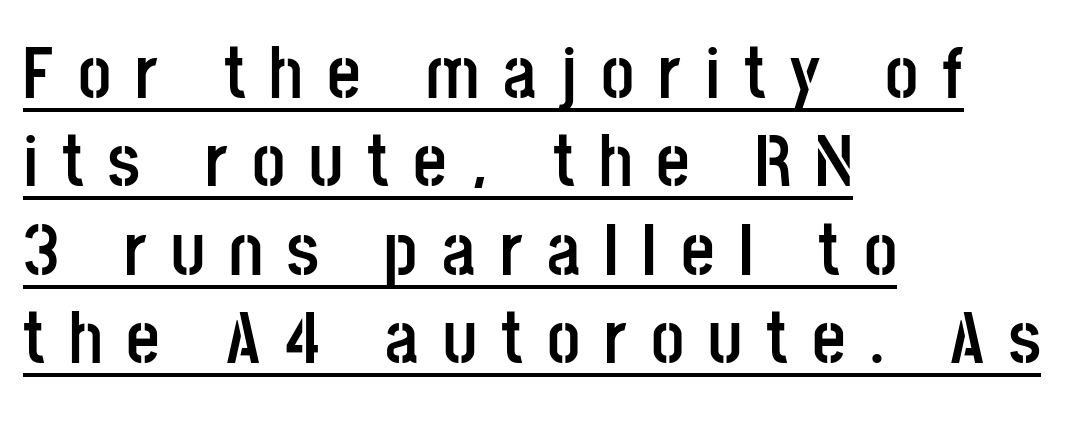
Someone cranked the tracking dial way up on this one. Which margin do the lines hug? The left one — the right edge is uneven. The lettering is marked with a stroke running underneath it. The designer went with a sans here, leaving each stem footless. Bold? Absolutely — the strokes are thick and heavy.
